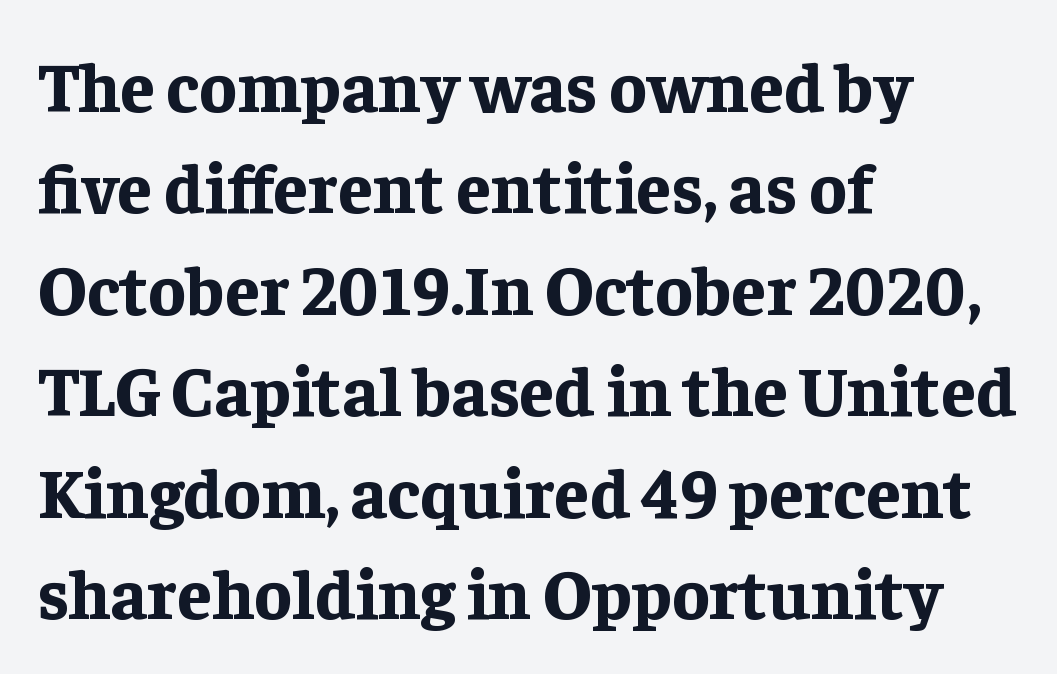
The image shows 70 px bold serif type, upright; set left-aligned, normal line spacing (1.45x), normal letter spacing, not underlined; low stroke contrast and a medium x-height.
